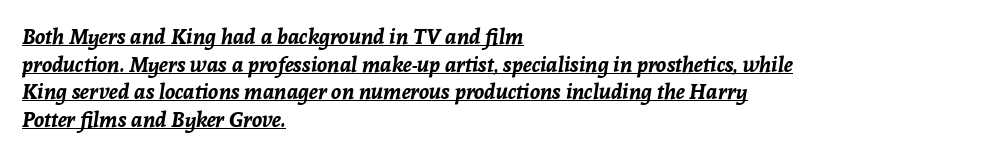
The image shows 21 px bold type, italic (leaning right); set left-aligned, normal line spacing (1.31x), normal letter spacing, underlined.
